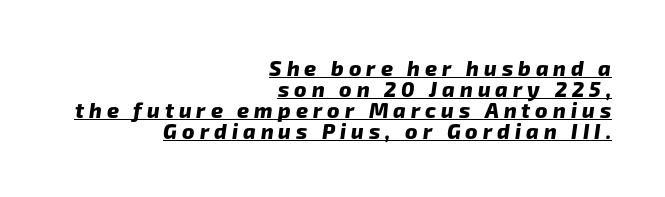
{"bold": "yes", "underline": "yes", "align": "right", "line_spacing": "tight", "line_spacing_ratio": 1.0, "letter_spacing": "wide", "letter_spacing_em": 0.24, "glyph_px": 21}
